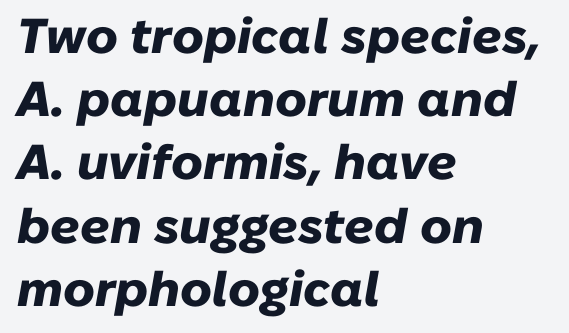
Q: Is the text bold? A: Yes.
Q: Is the text italic (slanted)? A: Yes, it leans right by about 10 degrees.
Q: Is the text underlined? A: No.
Q: How is the paragraph aligned? A: Left-aligned.
Q: Is the spacing between letters normal or unusually wide? A: Normal.
Q: Is the spacing between lines tight, normal or loose? A: Normal.
Q: Width (condensed, normal, or wide)? A: Normal.
Q: Stroke contrast? A: Low.
Q: x-height? A: Medium.
Q: Monospaced? A: No.
